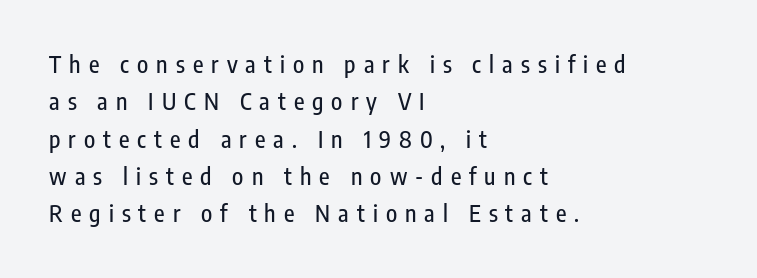
{"italic": "no", "underline": "no", "align": "left", "line_spacing": "normal", "line_spacing_ratio": 1.62, "letter_spacing": "wide", "letter_spacing_em": 0.35, "glyph_px": 23}
